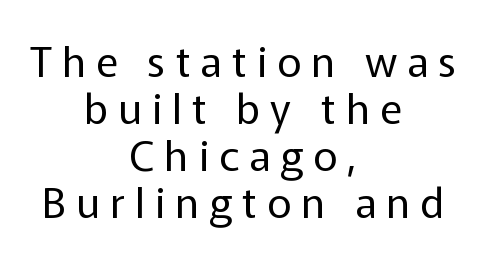
Q: Is the text bold? A: No.
Q: Is the text italic (slanted)? A: No, it is upright.
Q: Is the typeface a serif or a sans-serif typeface? A: Sans-serif.
Q: Is the text underlined? A: No.
Q: How is the paragraph aligned? A: Centered.
Q: Is the spacing between letters normal or unusually wide? A: Unusually wide.
Q: Is the spacing between lines tight, normal or loose? A: Tight.
Q: Width (condensed, normal, or wide)? A: Normal.
Q: Stroke contrast? A: Low.
Q: x-height? A: Medium.
Q: Monospaced? A: No.
